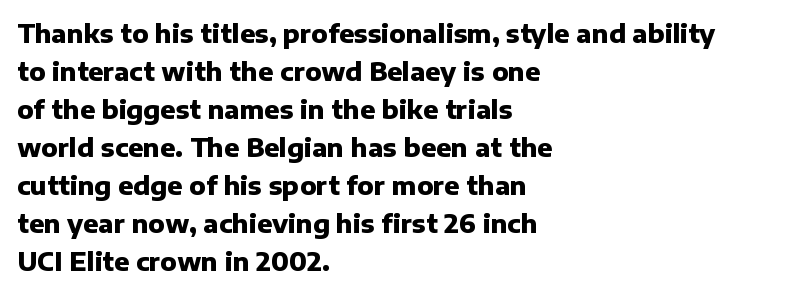
{"italic": "no", "bold": "yes", "underline": "no", "align": "left", "line_spacing": "normal", "line_spacing_ratio": 1.52, "letter_spacing": "normal", "letter_spacing_em": 0.0, "glyph_px": 25}
